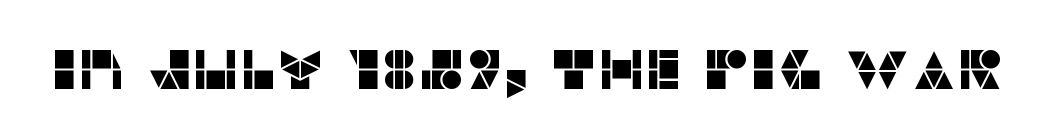
Ascenders rise straight up at ninety degrees. The letters carry no serifs — their stems end cleanly without finishing strokes. Character widths vary here, with narrow letters taking less room than wide ones. Between one letter and the next there's only the usual sliver of space. Has an underline been added? It has not.
